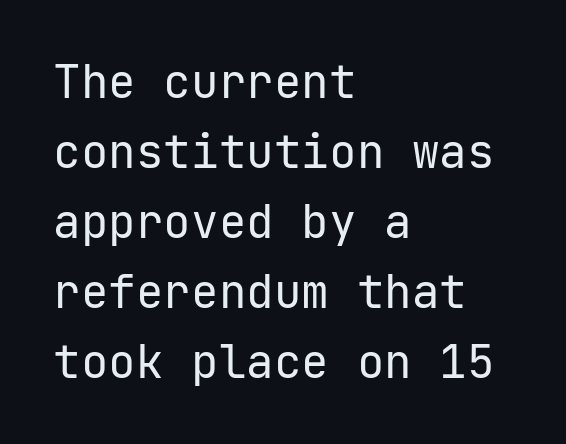
The image shows 46 px regular-weight sans-serif type, upright, monospaced; set left-aligned, normal line spacing (1.52x), normal letter spacing, not underlined; low stroke contrast and a medium x-height.
